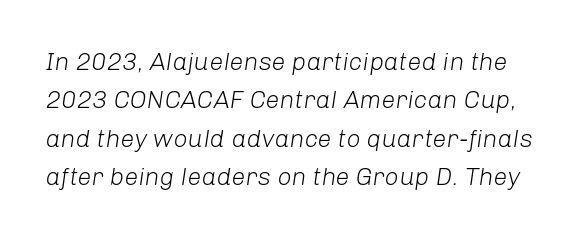
{"italic": "yes", "lean": "right", "slant_degrees": 8, "bold": "no", "underline": "no", "line_spacing": "normal", "line_spacing_ratio": 1.54, "letter_spacing": "normal", "letter_spacing_em": 0.0, "glyph_px": 25}
